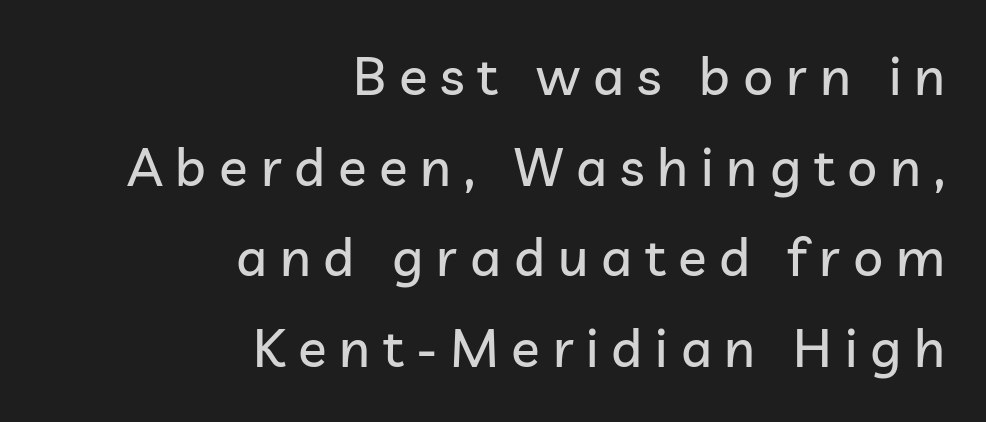
Leftover space on each line is placed entirely before the opening word. Is there any slant? The stems are plumb. Type without underlining. Tracking here is generous; glyphs stand well apart from one another. The font family rendered here belongs to the sans-serif group. These lines are rendered in a variable-pitch font.
